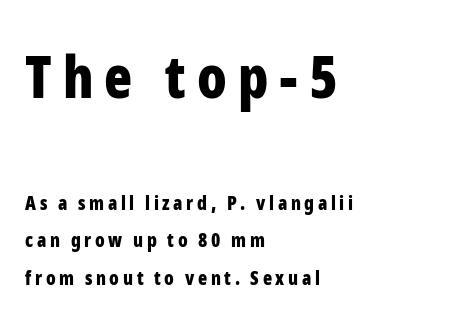
{"serif": "no", "italic": "no", "bold": "yes", "weight": "bold", "width": "condensed", "stroke_contrast": "low", "x_height": "medium", "monospaced": "no", "underline": "no", "align": "left", "line_spacing": "loose", "line_spacing_ratio": 1.97, "larger_block": "first", "size_ratio": 3.05, "glyph_px": 58}
